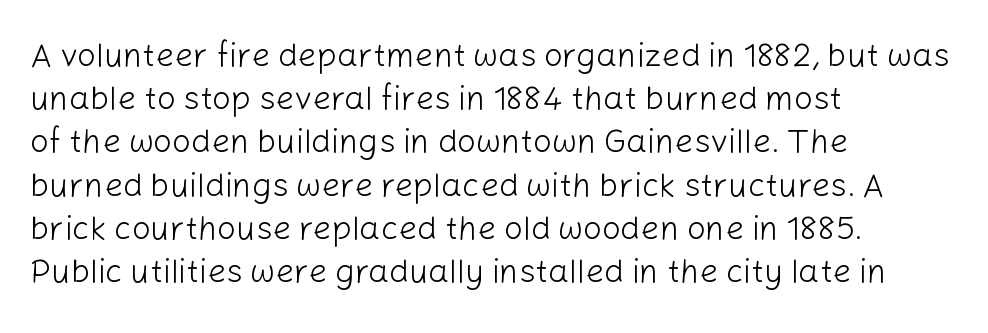
{"serif": "no", "italic": "no", "bold": "no", "weight": "light", "width": "normal", "stroke_contrast": "low", "x_height": "medium", "monospaced": "no", "underline": "no", "align": "left", "line_spacing": "normal", "line_spacing_ratio": 1.31, "letter_spacing": "normal", "letter_spacing_em": 0.0, "glyph_px": 33}
